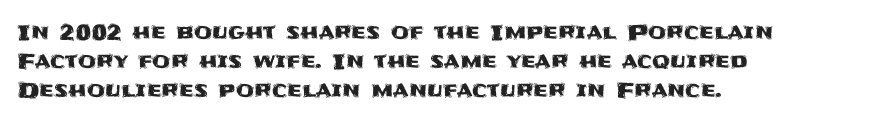
{"italic": "no", "underline": "no", "align": "left", "line_spacing": "normal", "line_spacing_ratio": 1.37, "letter_spacing": "normal", "letter_spacing_em": 0.0, "glyph_px": 21}
